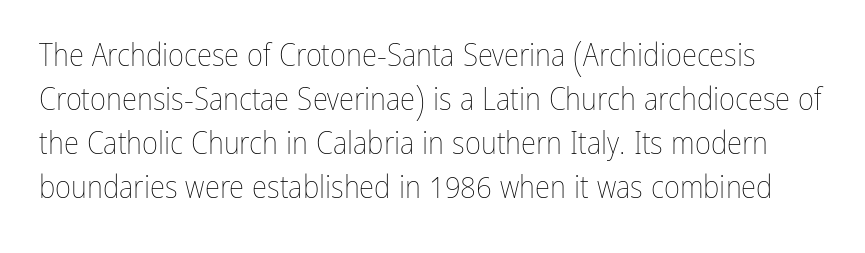
The image shows 31 px thin, condensed type, upright; set normal line spacing (1.42x), normal letter spacing, not underlined; low stroke contrast and a medium x-height.
